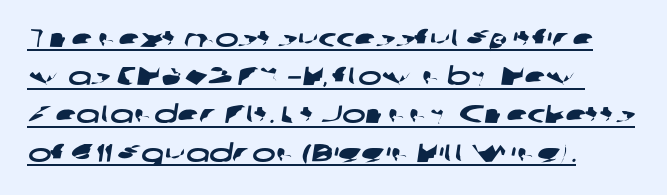
{"underline": "yes", "align": "left", "line_spacing": "normal", "line_spacing_ratio": 1.53, "letter_spacing": "normal", "letter_spacing_em": 0.0, "glyph_px": 25}
